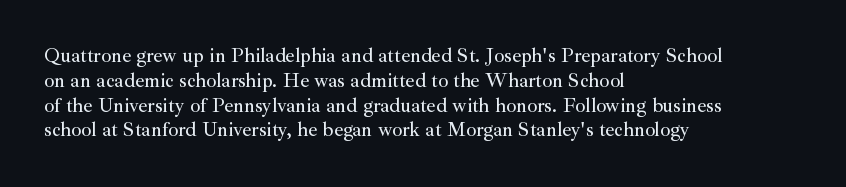
Q: Is the text italic (slanted)? A: No, it is upright.
Q: Is the text underlined? A: No.
Q: How is the paragraph aligned? A: Left-aligned.
Q: Is the spacing between letters normal or unusually wide? A: Normal.
